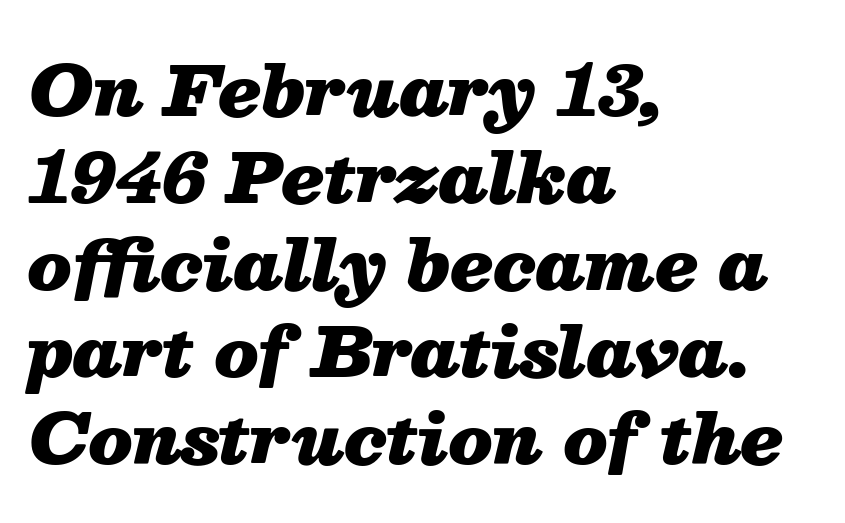
{"italic": "yes", "lean": "right", "slant_degrees": 13, "bold": "yes", "weight": "heavy", "width": "normal", "stroke_contrast": "medium", "x_height": "medium", "monospaced": "no", "underline": "no", "align": "left", "line_spacing": "normal", "line_spacing_ratio": 1.26, "letter_spacing": "normal", "letter_spacing_em": 0.0, "glyph_px": 69}
